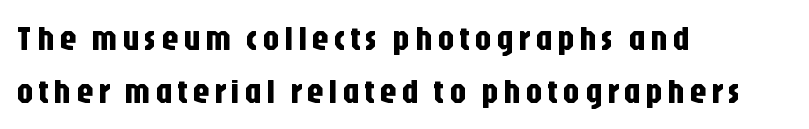
The image shows 34 px condensed sans-serif type, upright; set left-aligned, normal line spacing (1.56x), not underlined; low stroke contrast and a large x-height.
